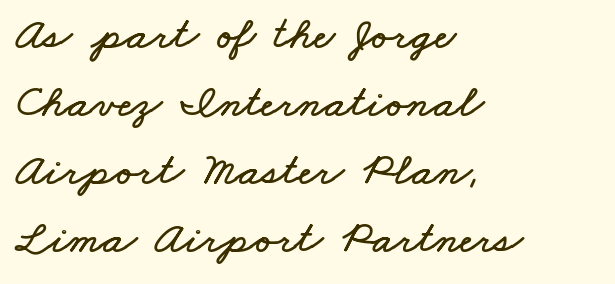
Q: Is the text underlined? A: No.
Q: How is the paragraph aligned? A: Left-aligned.
Q: Is the spacing between letters normal or unusually wide? A: Normal.
Q: Is the spacing between lines tight, normal or loose? A: Normal.
Q: Width (condensed, normal, or wide)? A: Wide.
Q: Stroke contrast? A: Low.
Q: x-height? A: Small.
Q: Monospaced? A: No.
